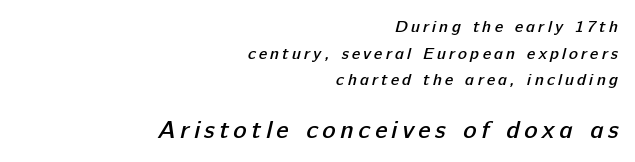
{"bold": "semi", "underline": "no", "align": "right", "line_spacing": "normal", "line_spacing_ratio": 1.57, "larger_block": "second", "size_ratio": 1.47, "glyph_px": 25}
